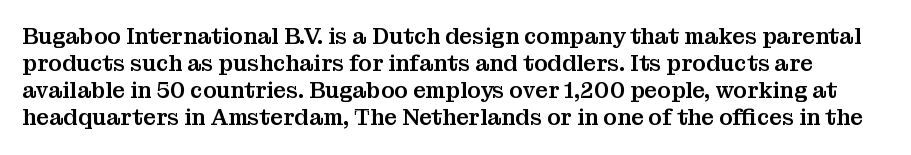
{"italic": "no", "underline": "no", "line_spacing_ratio": 1.23, "letter_spacing": "normal", "letter_spacing_em": 0.0, "glyph_px": 22}
